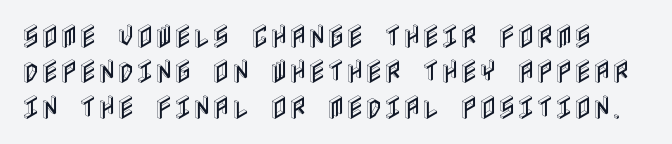
The image shows 26 px text type, upright; set normal line spacing (1.36x), normal letter spacing, not underlined.
